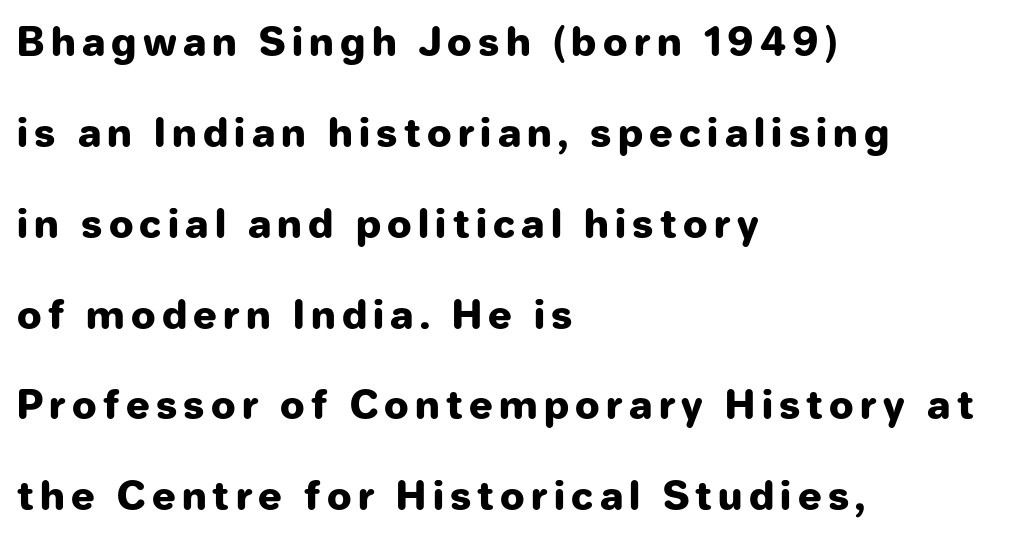
This is roman type, the default non-slanted kind. Quick note: interline space is abundant. You could not count columns in this text — the font is proportionally spaced. Font category for this specimen: sans-serif.
